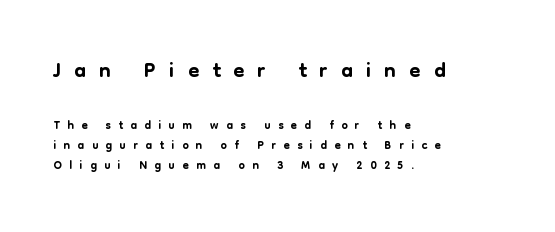
{"serif": "no", "italic": "no", "width": "normal", "stroke_contrast": "low", "x_height": "medium", "monospaced": "no", "underline": "no", "align": "left", "line_spacing": "tight", "line_spacing_ratio": 1.13, "letter_spacing": "wide", "letter_spacing_em": 0.41, "larger_block": "first", "size_ratio": 1.78, "glyph_px": 32}
